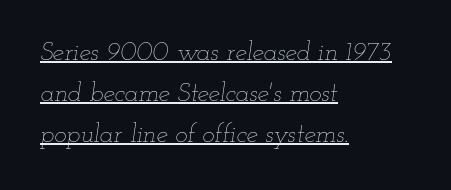
{"italic": "yes", "lean": "right", "slant_degrees": 12, "bold": "no", "underline": "yes", "align": "left", "line_spacing": "normal", "line_spacing_ratio": 1.58, "letter_spacing": "normal", "letter_spacing_em": 0.0, "glyph_px": 26}
